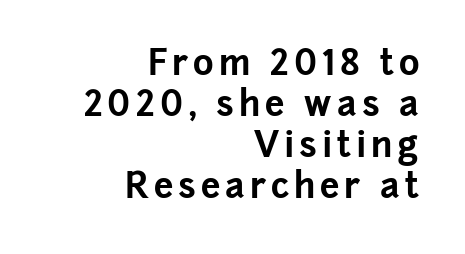
The image shows 35 px bold sans-serif type, upright; set right-aligned, line spacing 1.17x, not underlined; low stroke contrast and a medium x-height.
